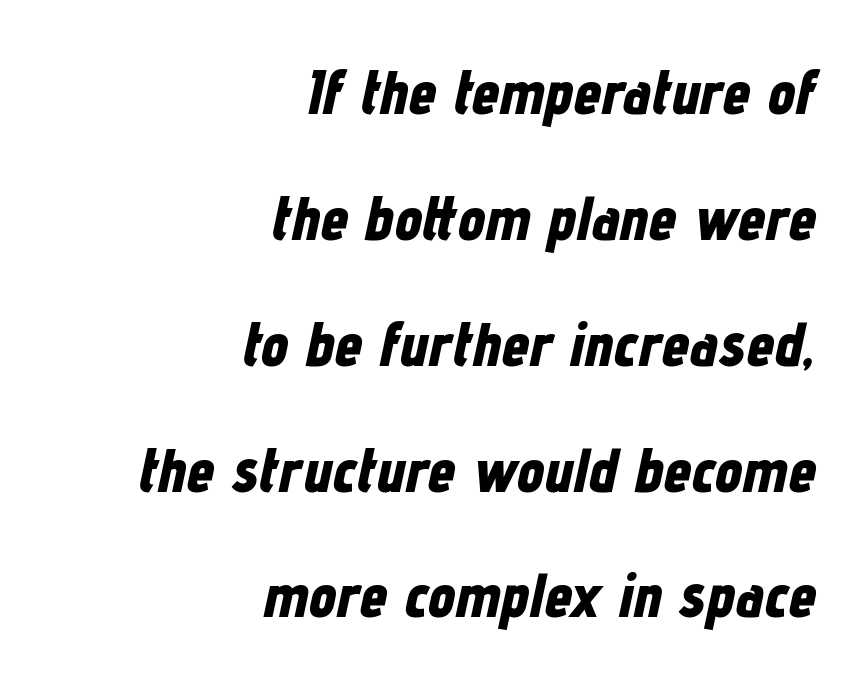
Looks like regular typesetting: each glyph gets only the width it needs. Type without underlining. Is the block centered? No — it sits flush against the right margin. You could fit nearly another row in the gap between these rows. Every character sits at an angle, as italics do. Typesetter's note: full bold, strokes at maximum text heaviness.
